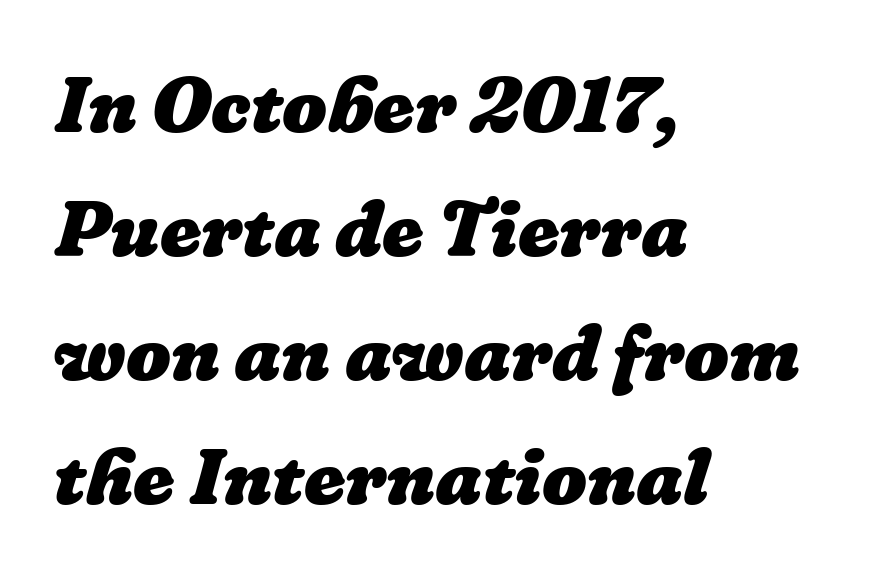
Successive baselines arrive at the customary interval. Check the space under the baseline: it is left empty. The face used here is proportionally spaced, like ordinary book or web type. Summary of weight: heavy, a full bold. Line starts are locked; line ends wander.
